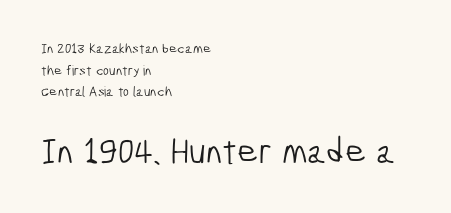
{"serif": "no", "bold": "no", "weight": "light", "width": "condensed", "stroke_contrast": "low", "x_height": "medium", "monospaced": "no", "underline": "no", "align": "left", "line_spacing": "normal", "line_spacing_ratio": 1.54, "letter_spacing": "normal", "letter_spacing_em": 0.0, "larger_block": "second", "size_ratio": 2.57, "glyph_px": 36}
